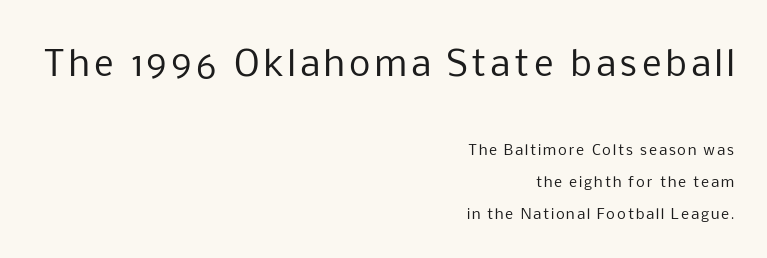
The image shows 34 px regular-weight sans-serif type, upright; set right-aligned, loose line spacing (2.27x), not underlined; the first (top) block is 2.43x larger; low stroke contrast and a medium x-height.
